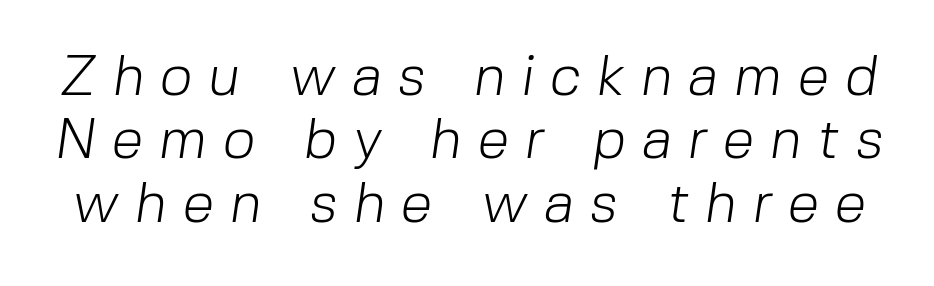
The image shows 57 px light sans-serif type; set tight line spacing (1.11x), unusually wide letter spacing (+0.28 em), not underlined; low stroke contrast and a medium x-height.
